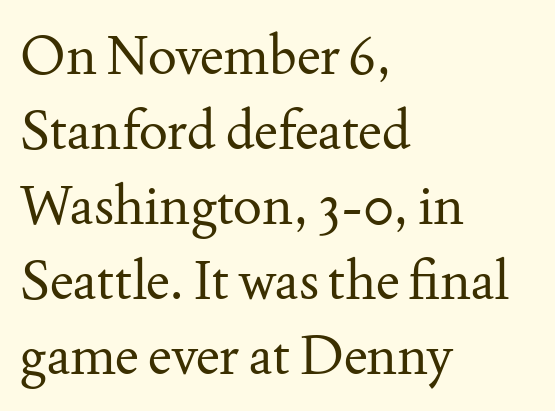
{"serif": "yes", "italic": "no", "bold": "no", "weight": "regular", "width": "normal", "stroke_contrast": "medium", "x_height": "small", "monospaced": "no", "underline": "no", "align": "left", "line_spacing": "normal", "line_spacing_ratio": 1.39, "letter_spacing": "normal", "letter_spacing_em": 0.0, "glyph_px": 54}
